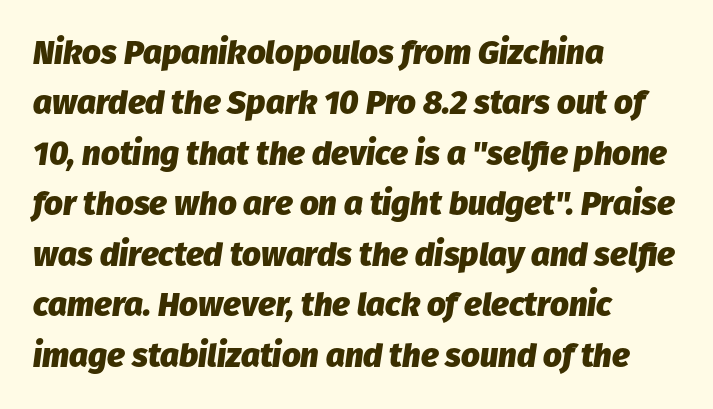
Q: Is the text bold? A: Yes.
Q: Is the text italic (slanted)? A: Yes, it leans right by about 8 degrees.
Q: Is the text underlined? A: No.
Q: How is the paragraph aligned? A: Left-aligned.
Q: Is the spacing between letters normal or unusually wide? A: Normal.
Q: Is the spacing between lines tight, normal or loose? A: Normal.
Q: Width (condensed, normal, or wide)? A: Normal.
Q: Stroke contrast? A: Low.
Q: x-height? A: Medium.
Q: Monospaced? A: No.
